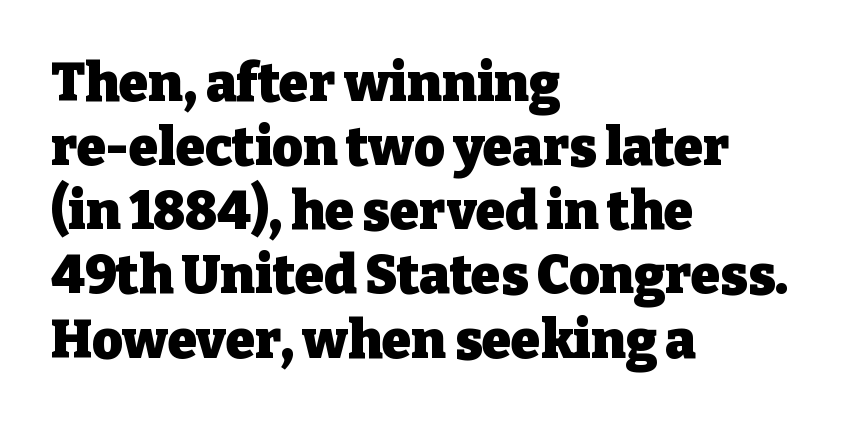
Q: Is the text bold? A: Yes.
Q: Is the text italic (slanted)? A: No, it is upright.
Q: Is the typeface a serif or a sans-serif typeface? A: Serif.
Q: Is the text underlined? A: No.
Q: How is the paragraph aligned? A: Left-aligned.
Q: Is the spacing between letters normal or unusually wide? A: Normal.
Q: Width (condensed, normal, or wide)? A: Normal.
Q: Stroke contrast? A: Low.
Q: x-height? A: Medium.
Q: Monospaced? A: No.
